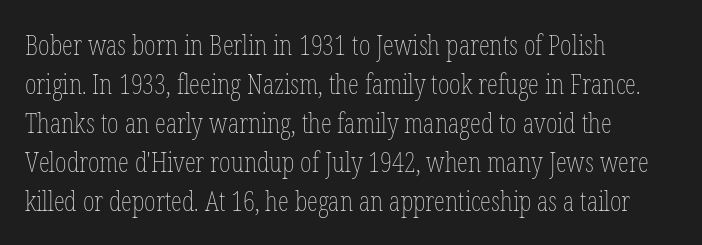
The image shows 28 px thin, condensed type, upright; set left-aligned, normal line spacing (1.39x), normal letter spacing, not underlined; low stroke contrast and a medium x-height.
